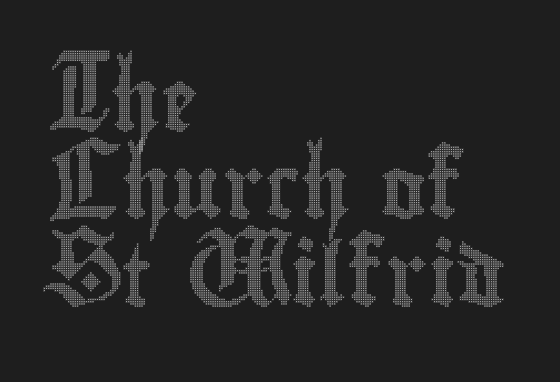
The image shows 62 px condensed type, upright; set left-aligned, normal line spacing (1.41x), normal letter spacing, not underlined; a small x-height.
